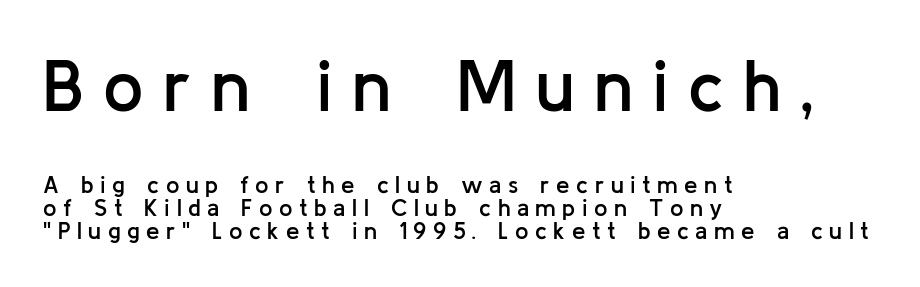
{"serif": "no", "italic": "no", "bold": "semi", "weight": "semibold", "width": "normal", "stroke_contrast": "low", "x_height": "medium", "monospaced": "no", "underline": "no", "align": "left", "line_spacing": "tight", "line_spacing_ratio": 0.96, "letter_spacing": "wide", "letter_spacing_em": 0.27, "larger_block": "first", "size_ratio": 3.0, "glyph_px": 72}
